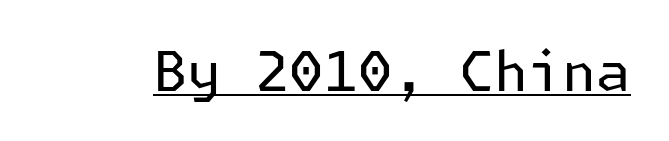
Q: Is the text bold? A: No.
Q: Is the text italic (slanted)? A: No, it is upright.
Q: Is the typeface a serif or a sans-serif typeface? A: Sans-serif.
Q: Is the text underlined? A: Yes.
Q: Is the spacing between letters normal or unusually wide? A: Normal.
Q: Width (condensed, normal, or wide)? A: Normal.
Q: Stroke contrast? A: Low.
Q: x-height? A: Medium.
